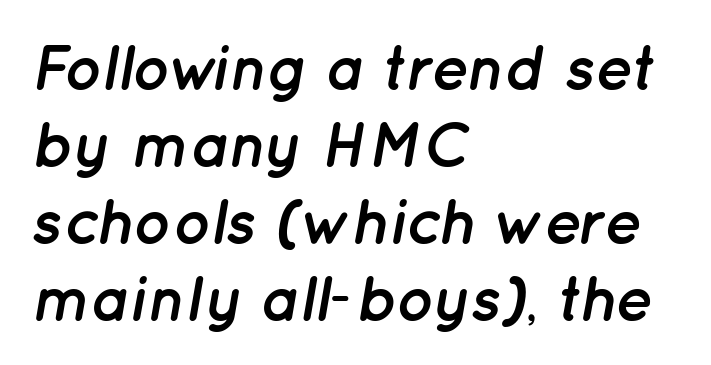
The image shows 63 px semibold type, italic (leaning right); set left-aligned, line spacing 1.22x, normal letter spacing, not underlined; low stroke contrast and a medium x-height.
